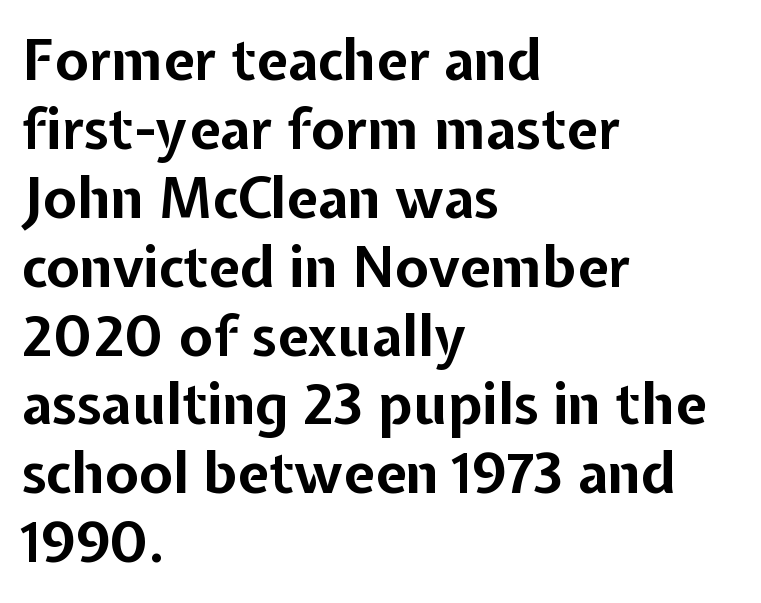
The image shows 56 px bold sans-serif type, upright; set left-aligned, line spacing 1.23x, normal letter spacing, not underlined; low stroke contrast and a medium x-height.
